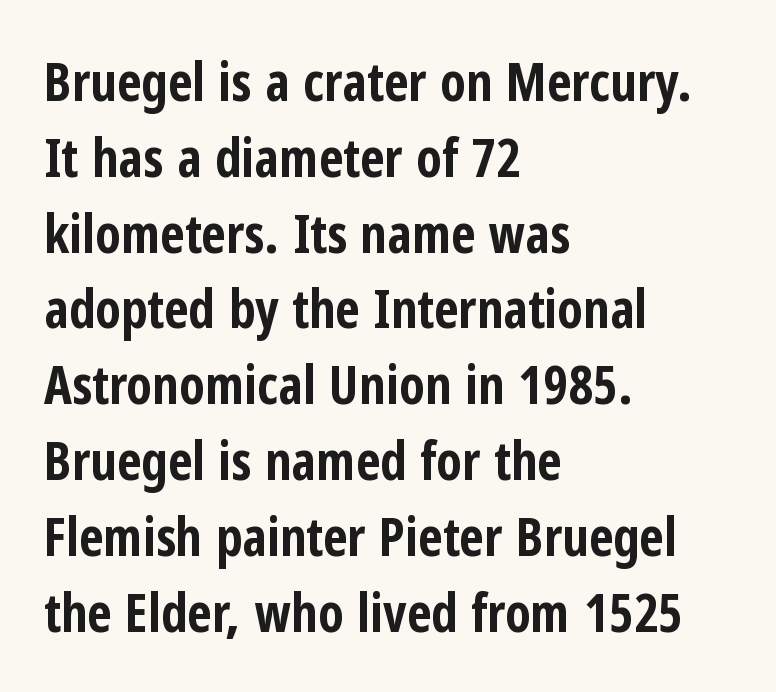
The image shows 53 px bold, condensed sans-serif type, upright; set left-aligned, normal line spacing (1.43x), normal letter spacing, not underlined; low stroke contrast and a medium x-height.
